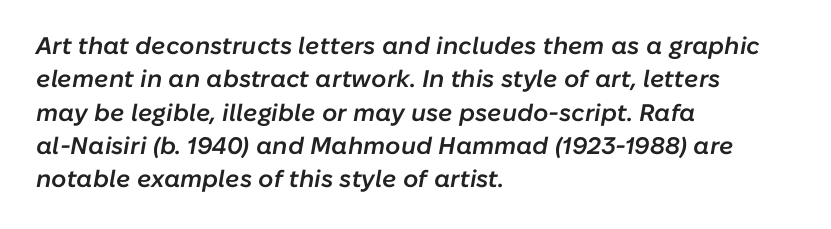
There's an unmistakable incline to the writing here. Nothing unusual about the tracking: characters are spaced as the font intends. Does the leading feel generous? No, just average. All the whitespace from short lines collects on the right. Each row of text sits above clean, open space.
